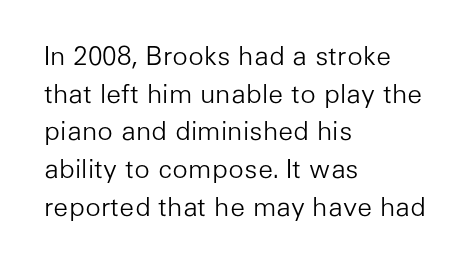
{"italic": "no", "bold": "no", "underline": "no", "align": "left", "line_spacing": "normal", "line_spacing_ratio": 1.45, "letter_spacing": "normal", "letter_spacing_em": 0.0, "glyph_px": 26}
